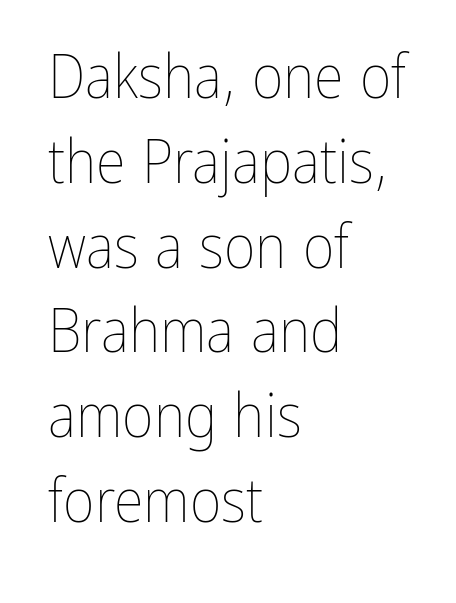
{"italic": "no", "bold": "no", "weight": "thin", "width": "condensed", "stroke_contrast": "low", "x_height": "medium", "monospaced": "no", "underline": "no", "align": "left", "line_spacing": "normal", "line_spacing_ratio": 1.39, "letter_spacing": "normal", "letter_spacing_em": 0.0, "glyph_px": 61}
